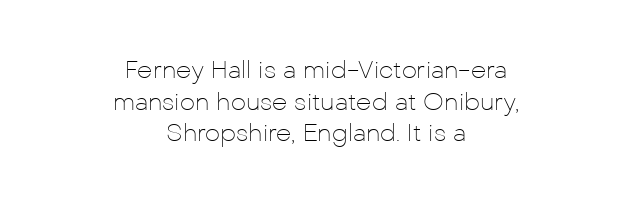
The horizontal fit of the characters is conventional and even. Posture: upright roman. The passage shown is not bold in any degree. The specimen omits any rule beneath the text block's lines. A typesetter would call this leading conventional body-copy spacing.
